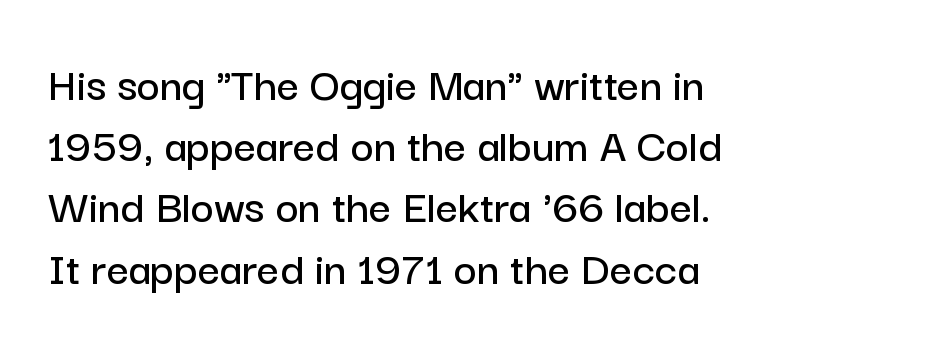
You can tell from the bare stems that sans-serif type was used. The block of text has a typical density, with ordinary space between rows. Honestly, the letter spacing is just normal — you wouldn't notice it. A typesetter would mark this as roman, not italic. The passage shown is typed in a proportional face where columns would drift.
